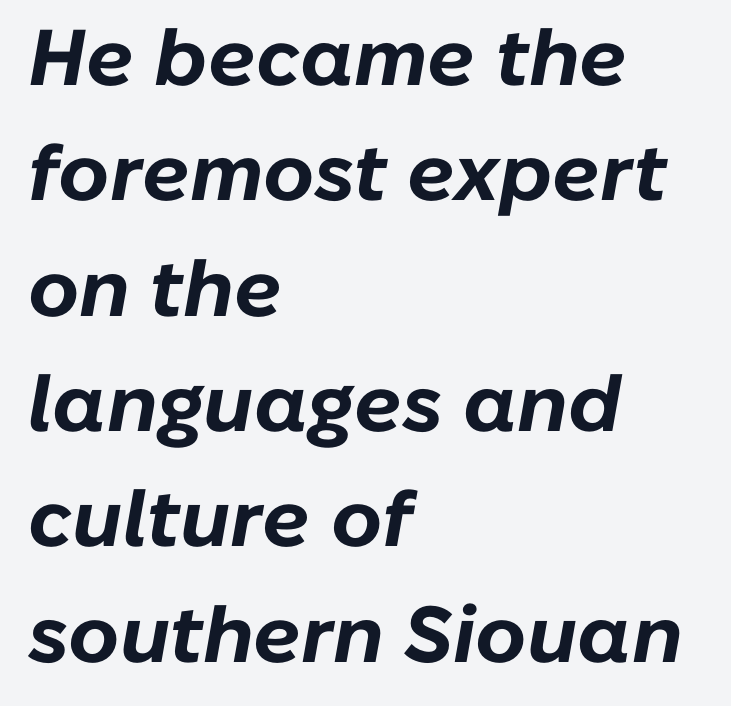
The image shows 79 px bold type, italic (leaning right); set left-aligned, normal line spacing (1.46x), normal letter spacing, not underlined; low stroke contrast and a medium x-height.
